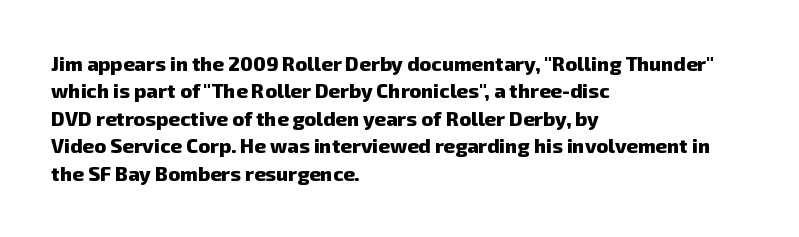
Words appear dense and cohesive because spacing is normal. Teacher's note: observe the even left margin — that is flush-left alignment. Regarding leading, the lines here are spaced in the standard way. No word sits above an underline. Plenty of ink on the page — the face is bold.
